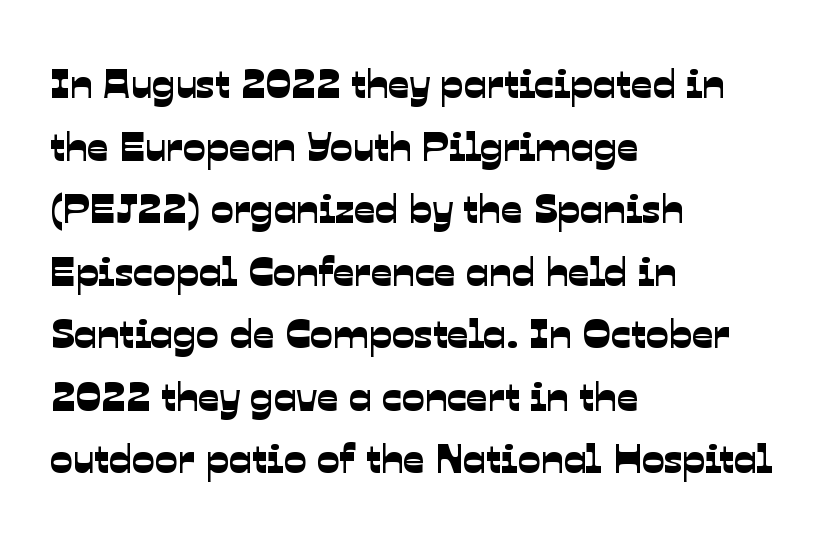
This sample has the flowing, uneven cadence of proportional lettering. Layout note: lines flush left. Compared with typical body copy, the letter spacing here is the same. Each row of text sits above clean, open space. Type style note: lacks serifs. The vertical gap from one line to the next is medium.
